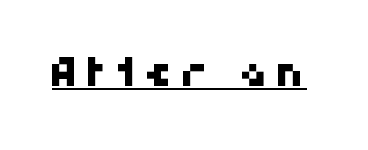
Q: Is the typeface a serif or a sans-serif typeface? A: Sans-serif.
Q: Is the text underlined? A: Yes.
Q: Width (condensed, normal, or wide)? A: Normal.
Q: Stroke contrast? A: High.
Q: x-height? A: Medium.
Q: Monospaced? A: No.
